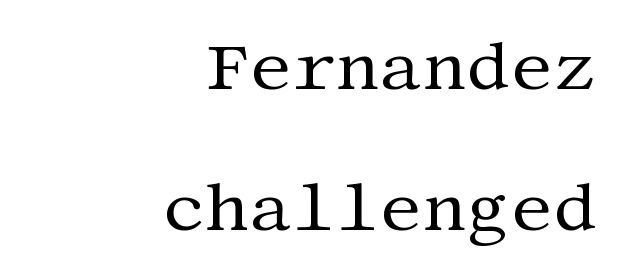
The image shows 68 px regular-weight serif type, upright; set right-aligned, loose line spacing (2.07x), normal letter spacing, not underlined; medium stroke contrast and a large x-height.
